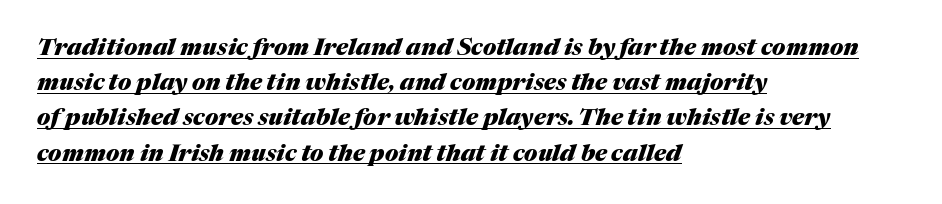
The image shows 23 px bold type, italic (leaning right); set left-aligned, normal line spacing (1.53x), normal letter spacing, underlined.
